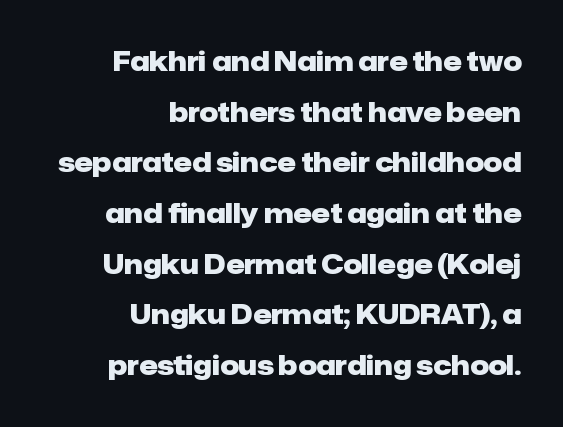
{"italic": "no", "bold": "yes", "underline": "no", "align": "right", "line_spacing": "loose", "line_spacing_ratio": 1.95, "letter_spacing": "normal", "letter_spacing_em": 0.0, "glyph_px": 26}
